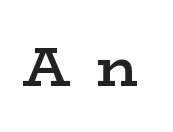
{"serif": "yes", "italic": "no", "bold": "semi", "weight": "semibold", "width": "wide", "stroke_contrast": "low", "x_height": "medium", "monospaced": "no", "underline": "no", "letter_spacing": "wide", "letter_spacing_em": 0.48, "glyph_px": 56}
